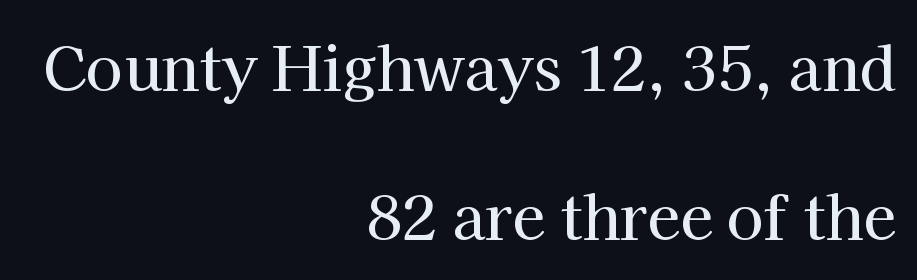
The image shows 60 px serif type, upright; set right-aligned, loose line spacing (2.49x), normal letter spacing, not underlined; high stroke contrast and a medium x-height.
